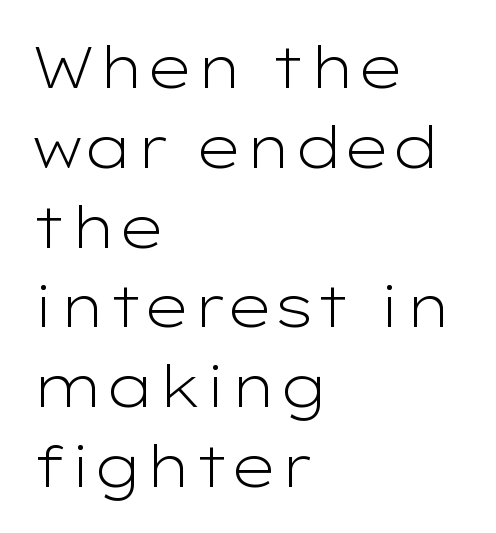
The image shows 57 px light, wide sans-serif type, upright; set left-aligned, normal line spacing (1.4x), normal letter spacing, not underlined; low stroke contrast and a medium x-height.
